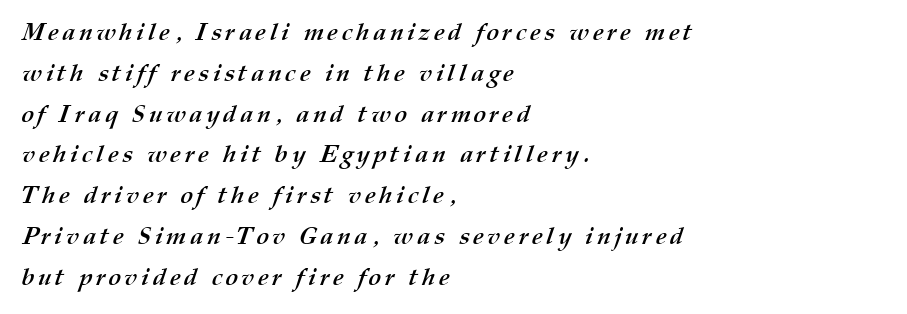
The image shows 24 px bold type; set left-aligned, normal line spacing (1.7x), not underlined.
